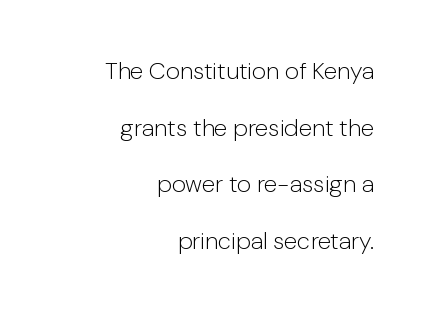
Is the letter spacing exaggerated? No — it looks like the ordinary default. The baseline area is clear. Which margin do the lines hug? The right one — the left edge is uneven. How would I describe the line gaps? Wide and relaxed. Ascenders rise straight up at ninety degrees. The characters are drawn with everyday or finer stroke widths.
